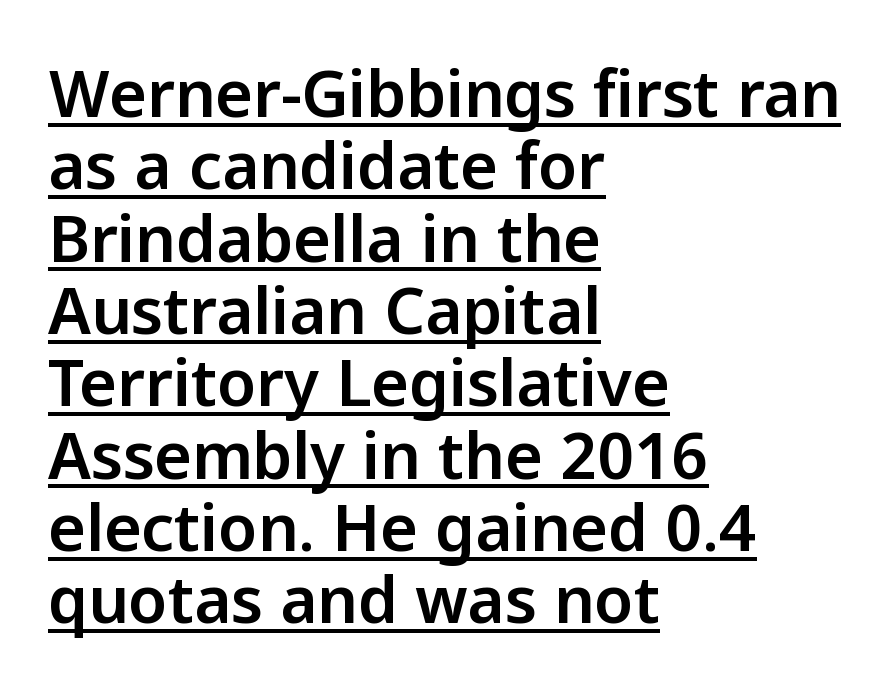
Is there much room between lines? No — they nearly touch. The type is set solid horizontally, with unmodified tracking. Horizontally, the lines are justified to the leading edge only. The font's upright variant was chosen for this text. This is sans-serif lettering, the kind often seen on screens and signage.
